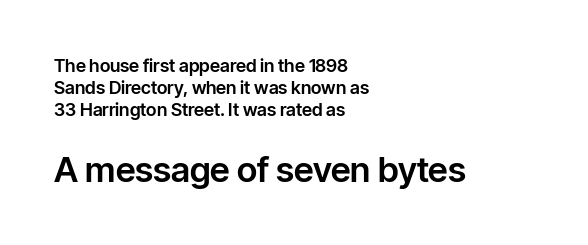
The image shows 35 px sans-serif type, upright; set left-aligned, line spacing 1.22x, normal letter spacing, not underlined; the second (bottom) block is 1.94x larger; low stroke contrast and a medium x-height.
